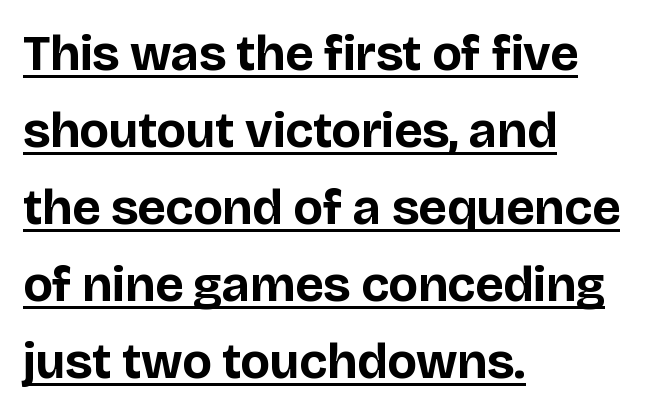
The image shows 50 px bold sans-serif type, upright; set left-aligned, normal line spacing (1.54x), normal letter spacing, underlined; low stroke contrast and a large x-height.
